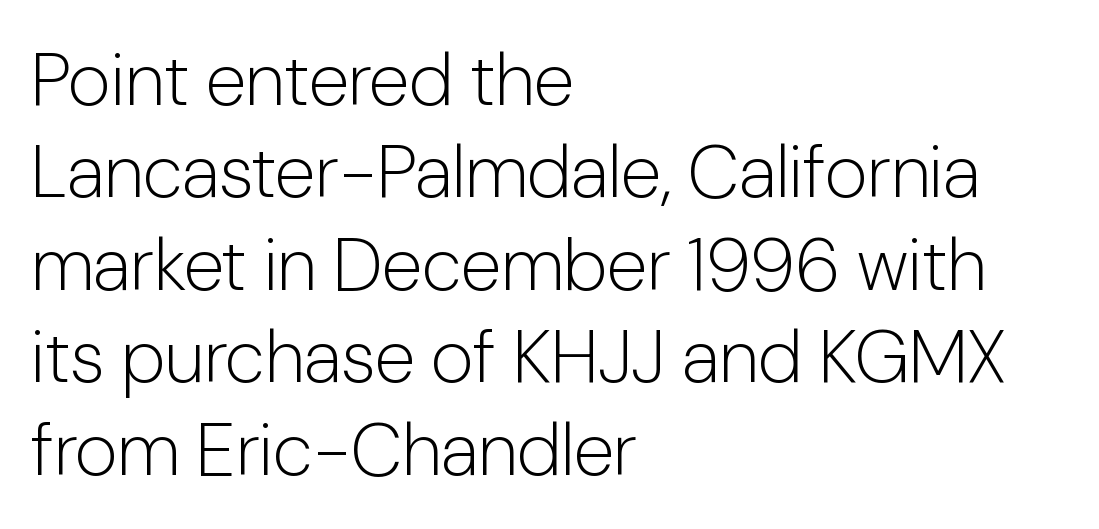
{"serif": "no", "italic": "no", "bold": "no", "weight": "light", "width": "normal", "stroke_contrast": "low", "x_height": "medium", "monospaced": "no", "underline": "no", "align": "left", "line_spacing": "normal", "line_spacing_ratio": 1.25, "letter_spacing": "normal", "letter_spacing_em": 0.0, "glyph_px": 74}
